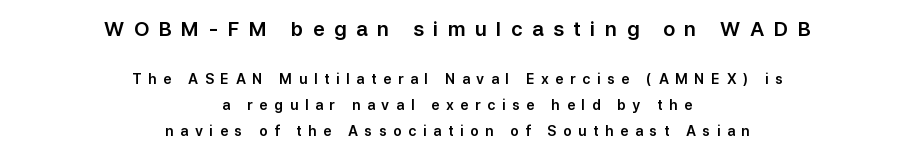
{"italic": "no", "underline": "no", "align": "center", "line_spacing_ratio": 1.88, "letter_spacing": "wide", "letter_spacing_em": 0.47, "larger_block": "first", "size_ratio": 1.43, "glyph_px": 20}
